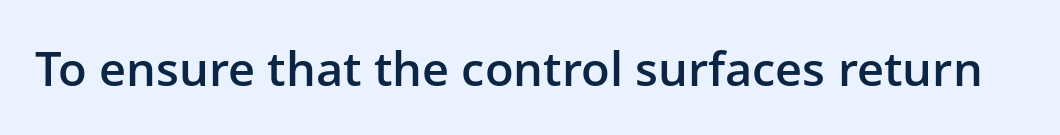
The space beneath each line is pristine and unruled. In terms of weight, the rendering is demibold, just under bold. Words appear dense and cohesive because spacing is normal. Serif or sans? Sans — the stroke terminals are bare. Character widths vary here, with narrow letters taking less room than wide ones.
